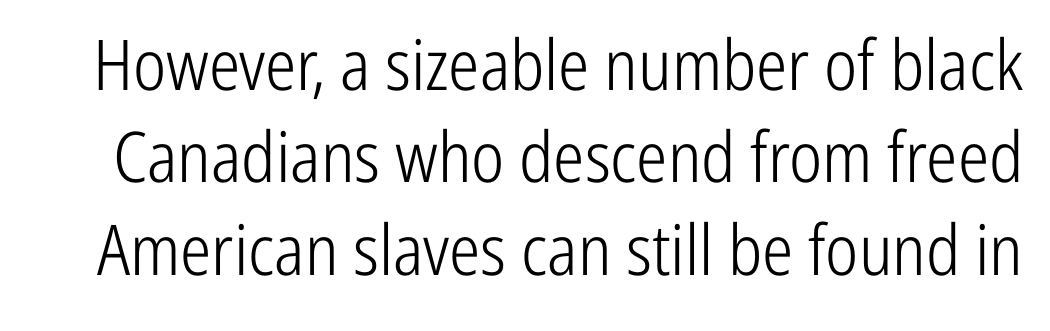
Note the varied advance widths — an 'i' is clearly narrower than an 'm'. Stroke terminals: plain, sans-serif. No letter is thick-stroked: the sample isn't bold. Evenly set lines give the paragraph a standard silhouette.
